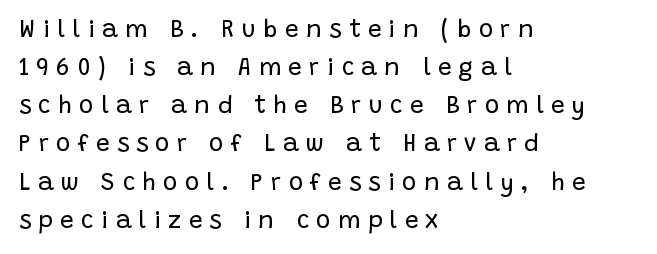
{"italic": "no", "bold": "no", "underline": "no", "align": "left", "line_spacing": "normal", "line_spacing_ratio": 1.59, "letter_spacing": "wide", "letter_spacing_em": 0.31, "glyph_px": 24}
